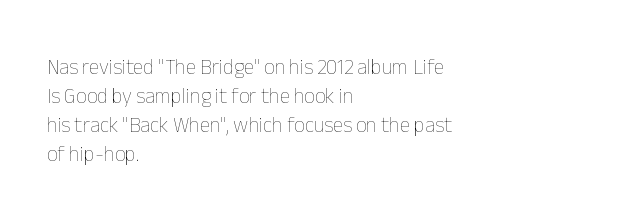
Letters rest on an invisible, unmarked baseline. Heaviness? Minimal to ordinary, like unemphasized prose. The rendering anchors every line to the left-hand side. The line-height multiplier appears to be the usual default.
